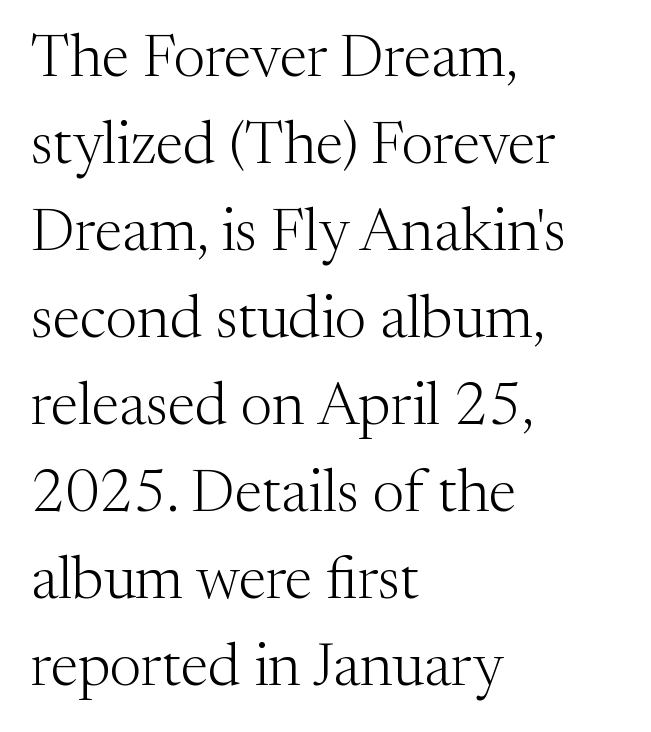
This sample uses plain, unmodified letter spacing. Looks like regular typesetting: each glyph gets only the width it needs. Bare-footed words on every line. Which margin do the lines hug? The left one — the right edge is uneven.
